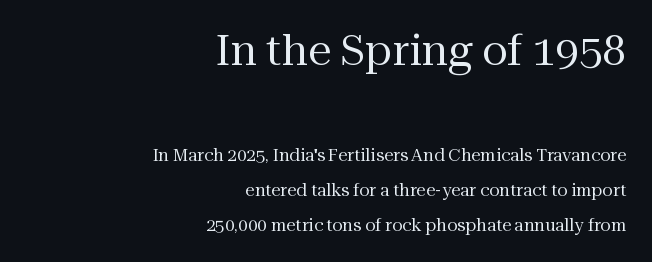
{"serif": "yes", "italic": "no", "bold": "no", "weight": "regular", "width": "normal", "stroke_contrast": "medium", "x_height": "medium", "monospaced": "no", "underline": "no", "align": "right", "line_spacing": "loose", "line_spacing_ratio": 2.04, "letter_spacing": "normal", "letter_spacing_em": 0.0, "larger_block": "first", "size_ratio": 2.47, "glyph_px": 42}
